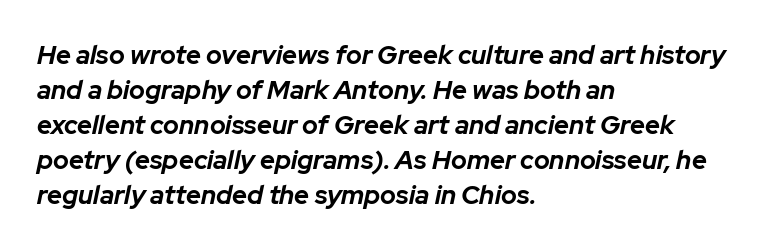
The image shows 26 px bold type, italic (leaning right); set left-aligned, normal line spacing (1.35x), normal letter spacing, not underlined.
